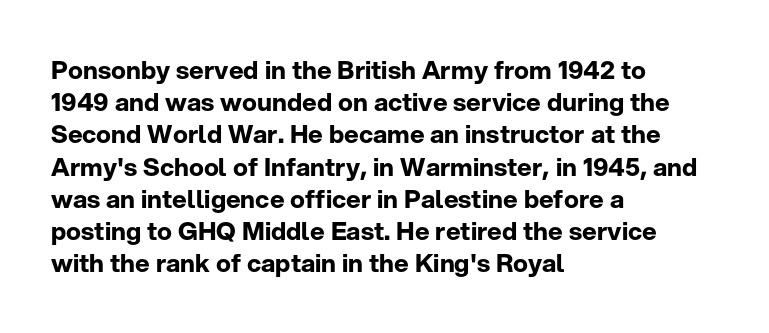
The lines sit at an ordinary, default distance from one another. Italic? Not at all — the glyphs are vertical. This rendering leaves character spacing at its baseline value. A student would call this left alignment; a typographer would say flush left, rag right.
